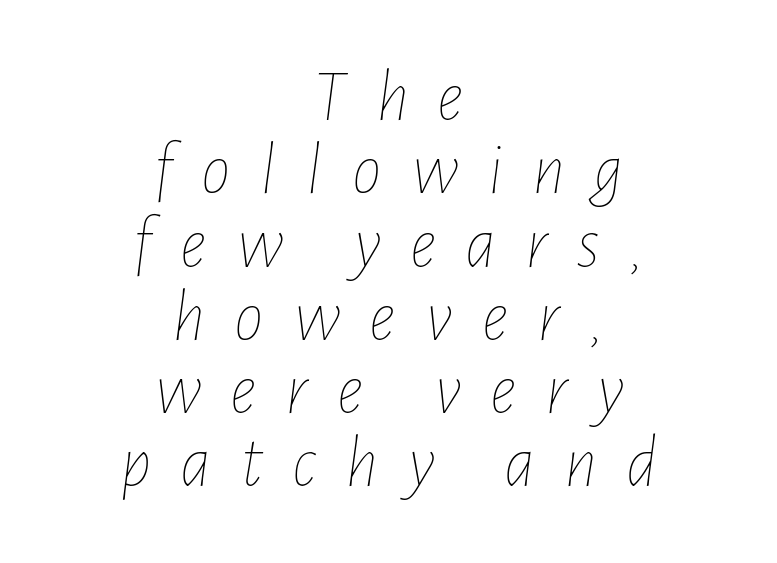
{"italic": "yes", "lean": "right", "slant_degrees": 7, "bold": "no", "weight": "thin", "width": "condensed", "stroke_contrast": "low", "x_height": "medium", "monospaced": "no", "underline": "no", "align": "center", "line_spacing": "tight", "line_spacing_ratio": 0.99, "letter_spacing": "wide", "letter_spacing_em": 0.39, "glyph_px": 74}
